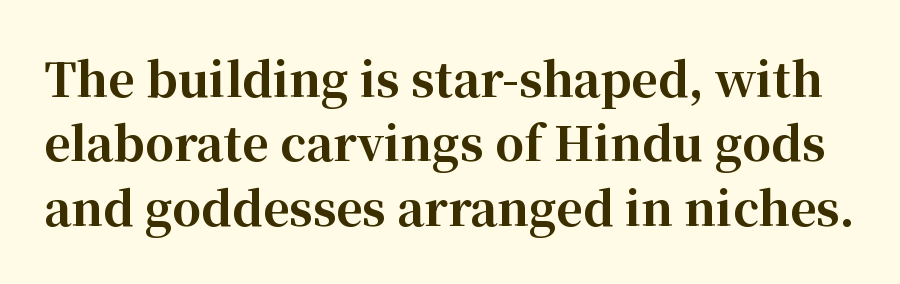
Type style note: has serifs. The letters stand straight up with perfectly vertical stems. The line texture is even and compact thanks to regular tracking. Strong, thick strokes mark this as bold type. A normal amount of white space separates one row of letters from the next.
